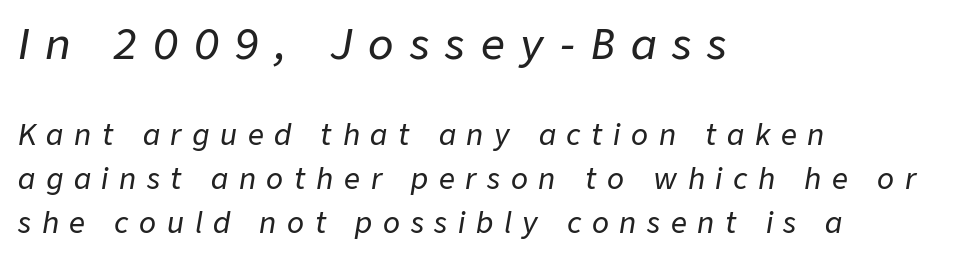
Q: Is the text italic (slanted)? A: Yes, it leans right by about 9 degrees.
Q: Is the text underlined? A: No.
Q: How is the paragraph aligned? A: Left-aligned.
Q: Is the spacing between letters normal or unusually wide? A: Unusually wide.
Q: Is the spacing between lines tight, normal or loose? A: Normal.
Q: Which block of text is set in a larger size, the first (top) or the second (bottom)? A: The first (top) one.
Q: Width (condensed, normal, or wide)? A: Normal.
Q: Stroke contrast? A: Low.
Q: x-height? A: Medium.
Q: Monospaced? A: No.
